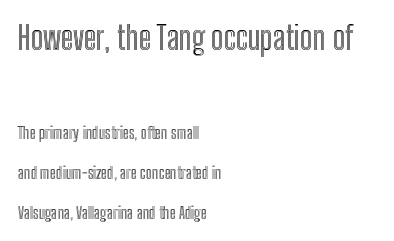
{"italic": "no", "width": "condensed", "x_height": "medium", "monospaced": "no", "underline": "no", "align": "left", "line_spacing": "loose", "line_spacing_ratio": 2.49, "letter_spacing": "normal", "letter_spacing_em": 0.0, "larger_block": "first", "size_ratio": 2.0, "glyph_px": 32}
